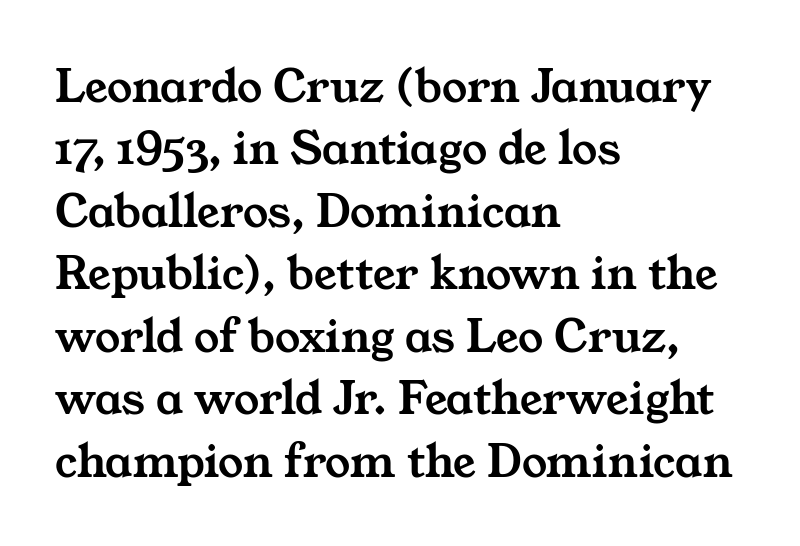
The image shows 50 px wide serif type; set left-aligned, normal line spacing (1.25x), normal letter spacing, not underlined; medium stroke contrast and a medium x-height.
